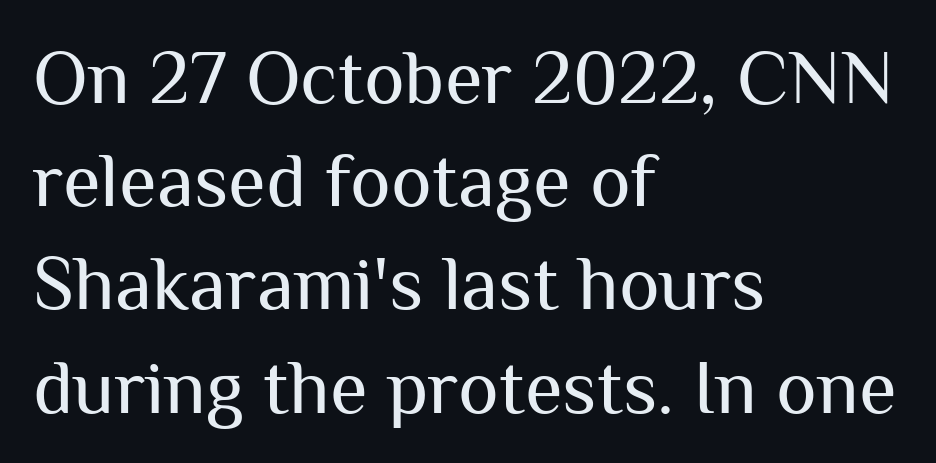
{"serif": "no", "italic": "no", "bold": "no", "weight": "regular", "width": "normal", "stroke_contrast": "medium", "x_height": "medium", "monospaced": "no", "underline": "no", "align": "left", "line_spacing": "normal", "line_spacing_ratio": 1.34, "letter_spacing": "normal", "letter_spacing_em": 0.0, "glyph_px": 77}
